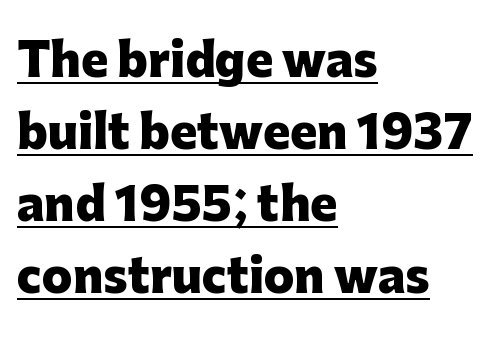
Q: Is the text bold? A: Yes.
Q: Is the text italic (slanted)? A: No, it is upright.
Q: Is the typeface a serif or a sans-serif typeface? A: Sans-serif.
Q: Is the text underlined? A: Yes.
Q: How is the paragraph aligned? A: Left-aligned.
Q: Is the spacing between letters normal or unusually wide? A: Normal.
Q: Is the spacing between lines tight, normal or loose? A: Normal.
Q: Width (condensed, normal, or wide)? A: Normal.
Q: Stroke contrast? A: Low.
Q: x-height? A: Medium.
Q: Monospaced? A: No.
